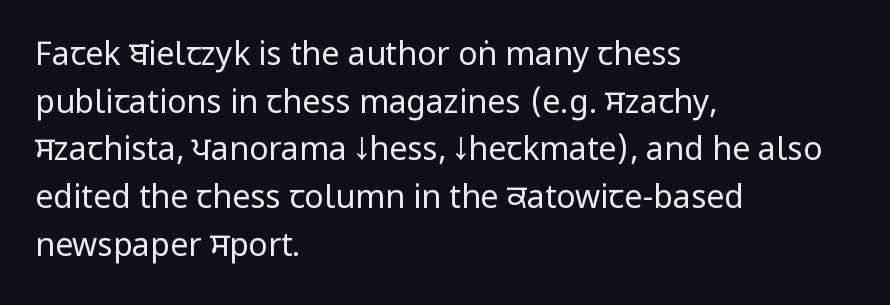
Unbolded letterforms with no extra heft. Note the varied advance widths — an 'i' is clearly narrower than an 'm'. The paragraph shown leans on its left margin. This sample uses a sans-serif face. A typesetter would call this zero additional tracking.
